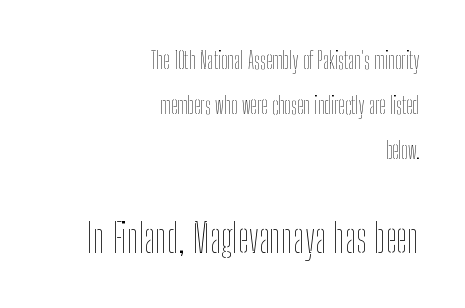
{"italic": "no", "bold": "no", "weight": "thin", "width": "condensed", "stroke_contrast": "low", "x_height": "medium", "monospaced": "no", "underline": "no", "align": "right", "line_spacing": "loose", "line_spacing_ratio": 1.95, "letter_spacing": "normal", "letter_spacing_em": 0.0, "larger_block": "second", "size_ratio": 1.74, "glyph_px": 40}
